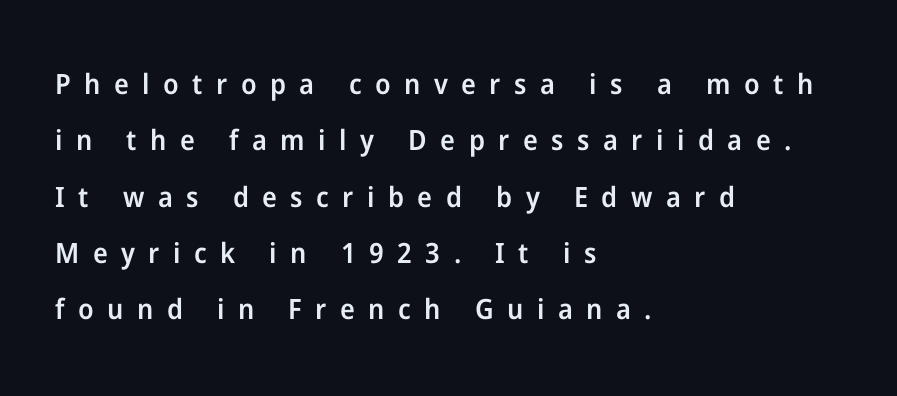
The zone under the glyphs is completely vacant. Look at the bottom of the vertical strokes: they stop flat, with no serifs. The axis of the letterforms is exactly vertical. The horizontal fit of the characters is loose and conspicuously gappy. The paragraph has a hard left edge and a soft right edge.
